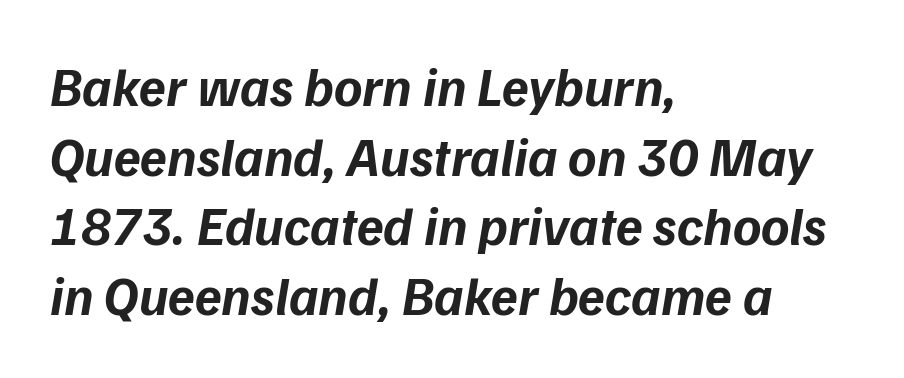
{"serif": "no", "bold": "yes", "weight": "bold", "width": "normal", "stroke_contrast": "low", "x_height": "medium", "monospaced": "no", "underline": "no", "align": "left", "line_spacing": "normal", "line_spacing_ratio": 1.29, "letter_spacing": "normal", "letter_spacing_em": 0.0, "glyph_px": 54}
